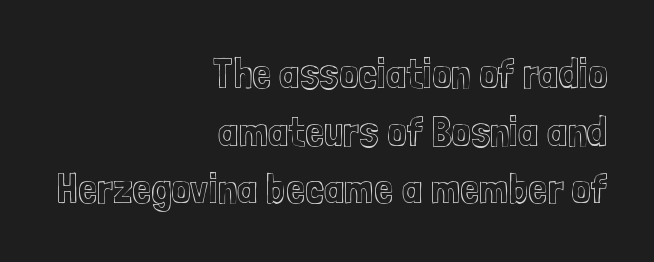
Q: Is the text italic (slanted)? A: No, it is upright.
Q: Is the text underlined? A: No.
Q: How is the paragraph aligned? A: Right-aligned.
Q: Is the spacing between letters normal or unusually wide? A: Normal.
Q: Is the spacing between lines tight, normal or loose? A: Normal.
Q: Width (condensed, normal, or wide)? A: Condensed.
Q: x-height? A: Medium.
Q: Monospaced? A: No.
